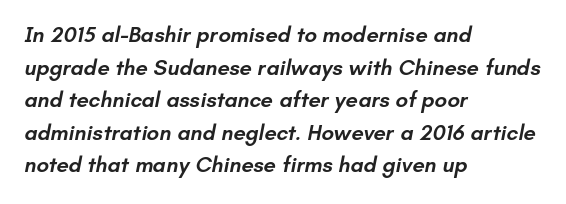
Left-aligned paragraph, ragged on the right. The line texture is even and compact thanks to regular tracking. If you measured baseline to baseline, you'd find a middling distance. Weight: semibold (demi).
